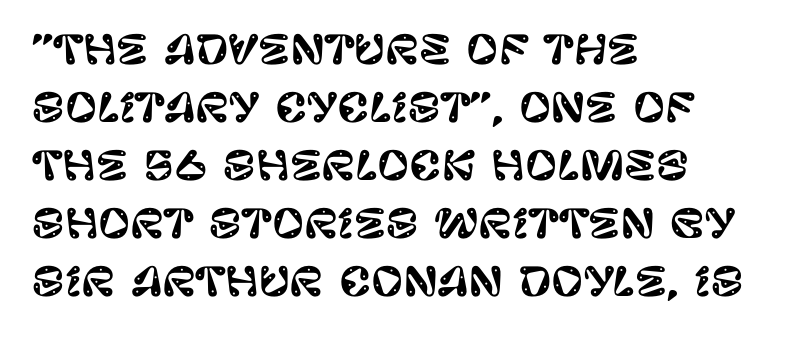
Q: Is the text italic (slanted)? A: Yes.
Q: Is the typeface a serif or a sans-serif typeface? A: Sans-serif.
Q: Is the text underlined? A: No.
Q: How is the paragraph aligned? A: Left-aligned.
Q: Is the spacing between letters normal or unusually wide? A: Normal.
Q: Is the spacing between lines tight, normal or loose? A: Normal.
Q: Width (condensed, normal, or wide)? A: Normal.
Q: Stroke contrast? A: Low.
Q: x-height? A: Large.
Q: Monospaced? A: No.
